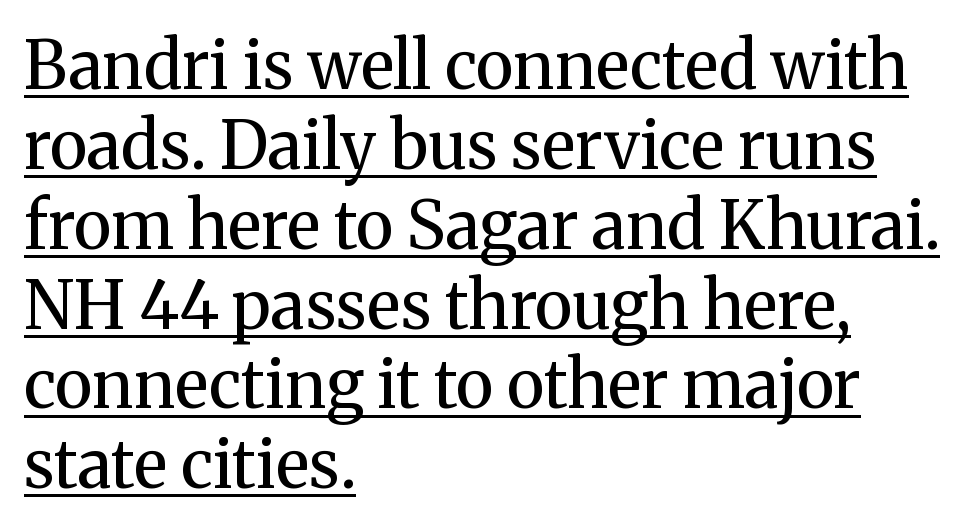
Q: Is the text bold? A: No.
Q: Is the text italic (slanted)? A: No, it is upright.
Q: Is the typeface a serif or a sans-serif typeface? A: Serif.
Q: Is the text underlined? A: Yes.
Q: How is the paragraph aligned? A: Left-aligned.
Q: Is the spacing between letters normal or unusually wide? A: Normal.
Q: Width (condensed, normal, or wide)? A: Normal.
Q: Stroke contrast? A: Medium.
Q: x-height? A: Medium.
Q: Monospaced? A: No.
